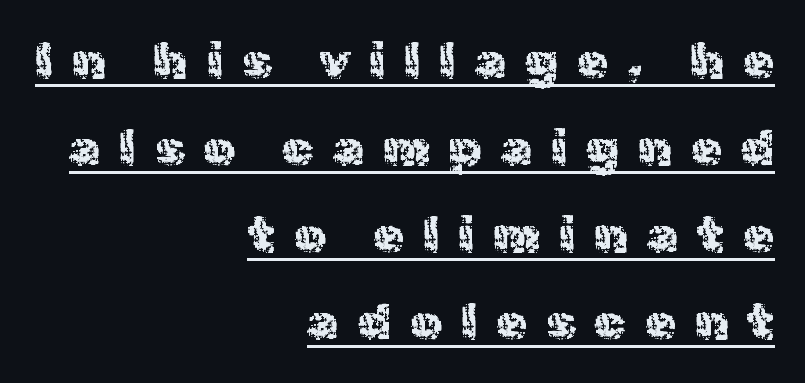
You can tell from the bare stems that sans-serif type was used. Is this a fixed-width face? No — the glyphs have proportional, varying widths. The text block is weighted toward the right margin, trailing off unevenly leftward. Words appear elongated and porous because spacing is wide. A baseline rule has been typeset under these characters.
